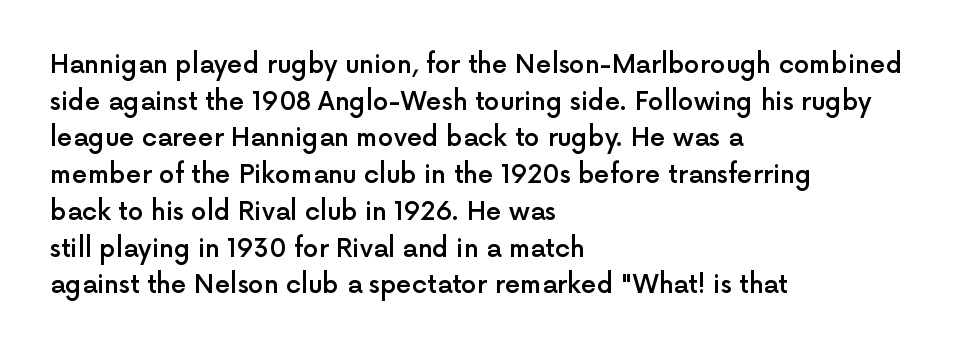
Q: Is the text bold? A: Semi-bold.
Q: Is the text italic (slanted)? A: No, it is upright.
Q: Is the text underlined? A: No.
Q: How is the paragraph aligned? A: Left-aligned.
Q: Is the spacing between letters normal or unusually wide? A: Normal.
Q: Is the spacing between lines tight, normal or loose? A: Normal.
